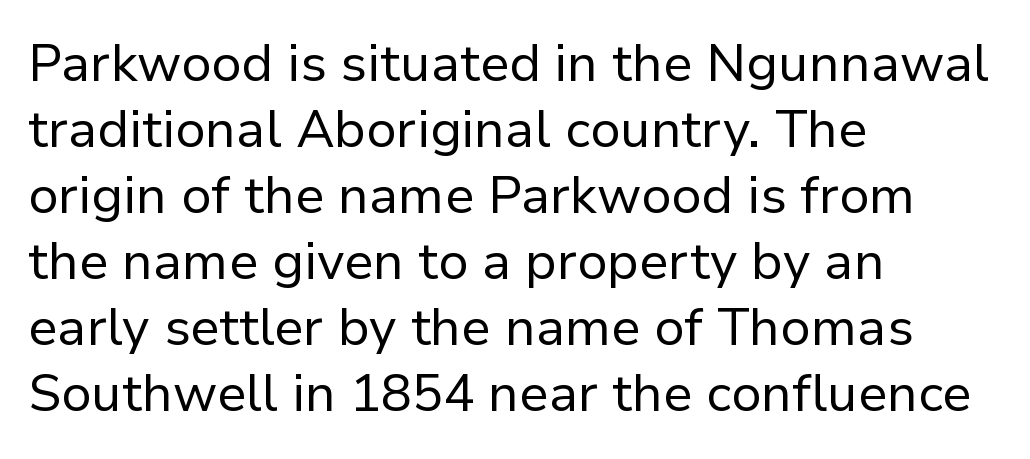
{"serif": "no", "italic": "no", "bold": "no", "weight": "regular", "width": "normal", "stroke_contrast": "low", "x_height": "medium", "monospaced": "no", "underline": "no", "align": "left", "line_spacing": "normal", "line_spacing_ratio": 1.27, "letter_spacing": "normal", "letter_spacing_em": 0.0, "glyph_px": 52}
